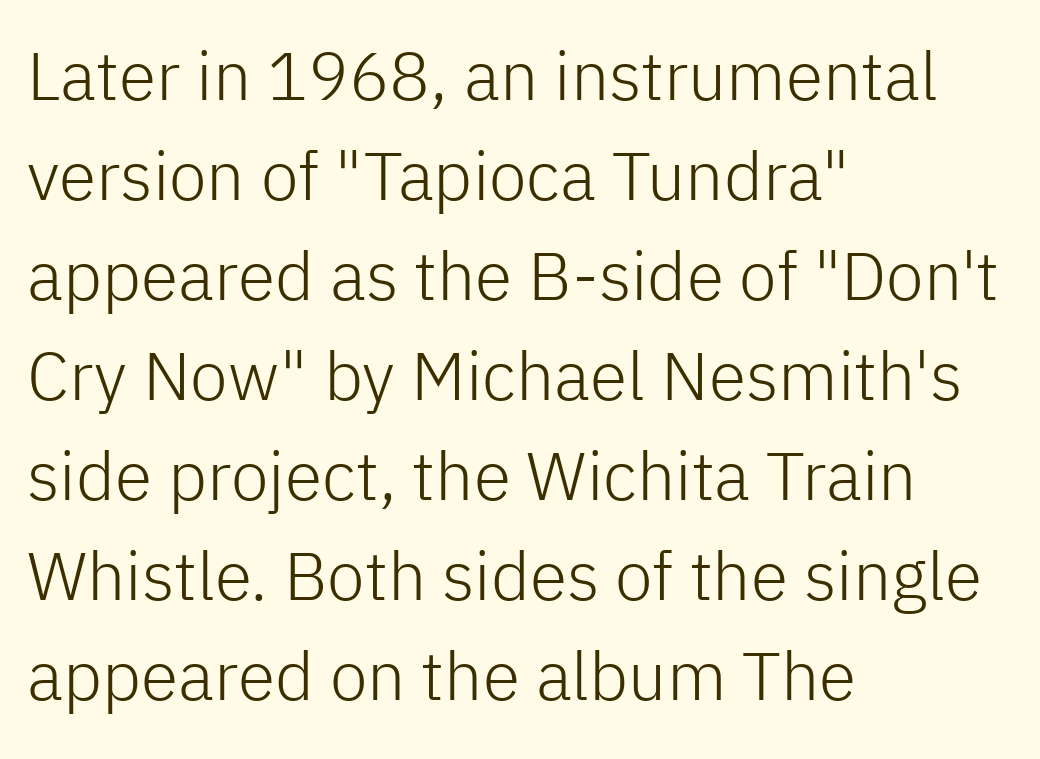
Rows of type keep a routine distance in the vertical direction. Check the space under the baseline: it is left empty. The compositor pushed each line to the left boundary. You could not count columns in this text — the font is proportionally spaced.
